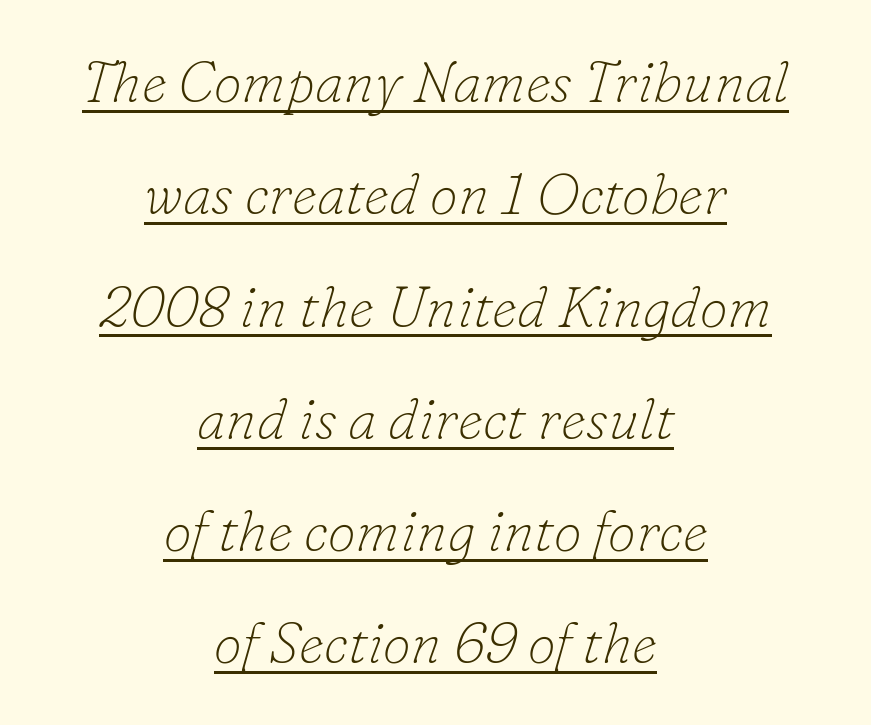
Has an underline been added? It has. Notice how the stems are inclined rather than vertical — that's the hallmark of italics. Serif or sans? Serif — the stroke terminals have little feet. The typeface has the unassuming heft of standard copy or less. Standard letterfit; no display-style spreading of the glyphs.
